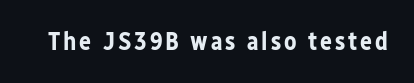
Q: Is the text bold? A: Yes.
Q: Is the text italic (slanted)? A: No, it is upright.
Q: Is the text underlined? A: No.
